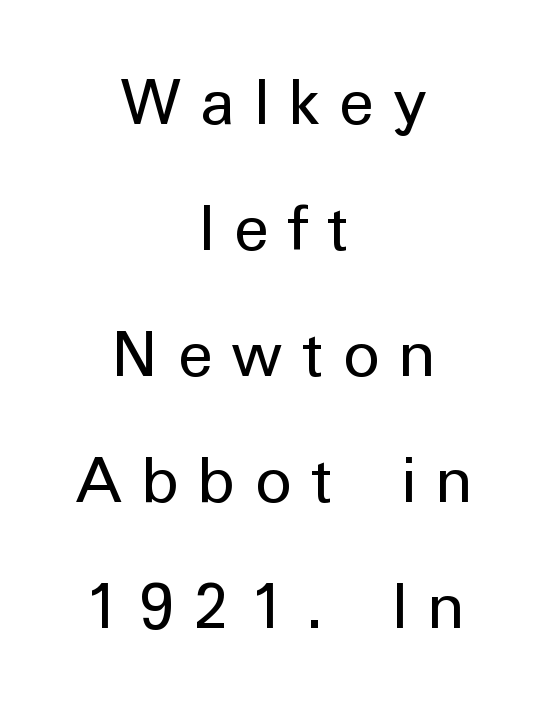
The image shows 63 px regular-weight sans-serif type, upright; set centered, loose line spacing (2.0x), unusually wide letter spacing (+0.29 em), not underlined; low stroke contrast and a medium x-height.
